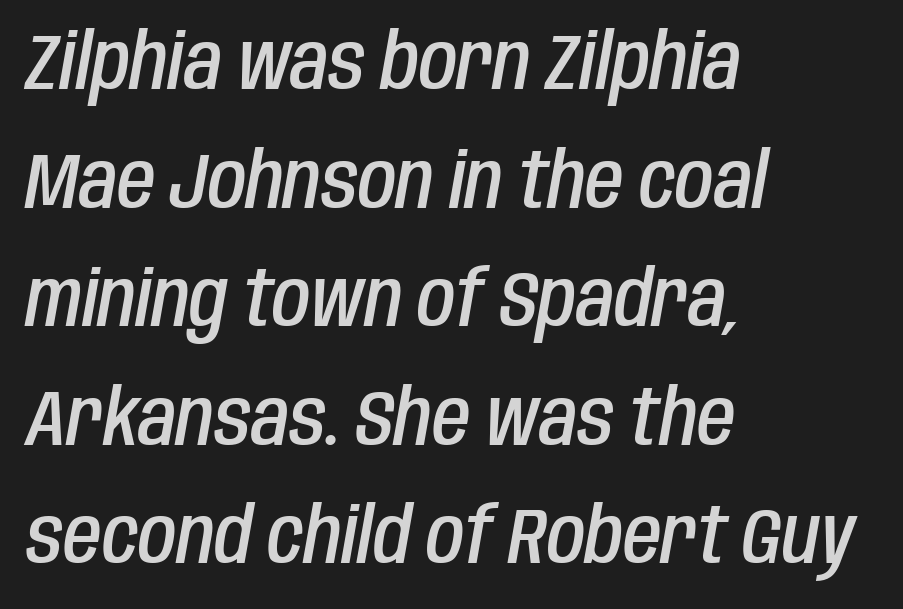
{"italic": "yes", "lean": "right", "slant_degrees": 10, "bold": "semi", "weight": "semibold", "width": "condensed", "stroke_contrast": "low", "x_height": "large", "monospaced": "no", "underline": "no", "align": "left", "line_spacing": "normal", "line_spacing_ratio": 1.52, "letter_spacing": "normal", "letter_spacing_em": 0.0, "glyph_px": 78}
